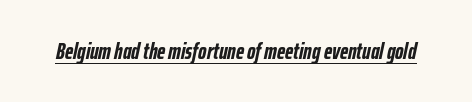
This is underlined copy, the kind a proofreader might mark for attention. Emphasis by weight is at full strength: bold. Designer's note — italics engaged. Spacing between characters is what you'd get straight out of the box.
